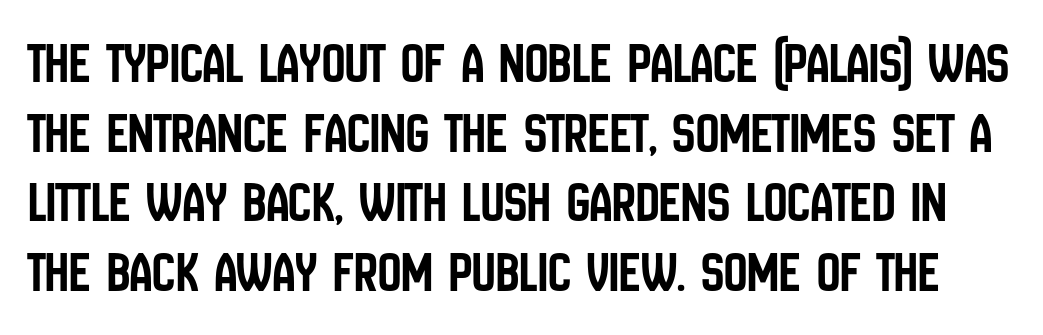
{"serif": "no", "italic": "no", "width": "condensed", "stroke_contrast": "low", "x_height": "large", "monospaced": "no", "underline": "no", "line_spacing_ratio": 1.2, "letter_spacing": "normal", "letter_spacing_em": 0.0, "glyph_px": 58}
